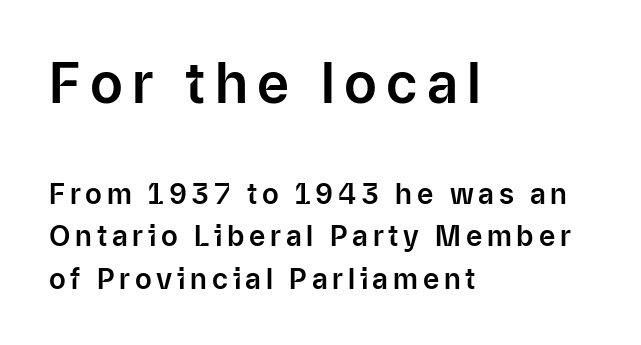
The image shows 55 px sans-serif type, upright; set left-aligned, normal line spacing (1.51x), not underlined; the first (top) block is 1.96x larger; low stroke contrast and a medium x-height.
